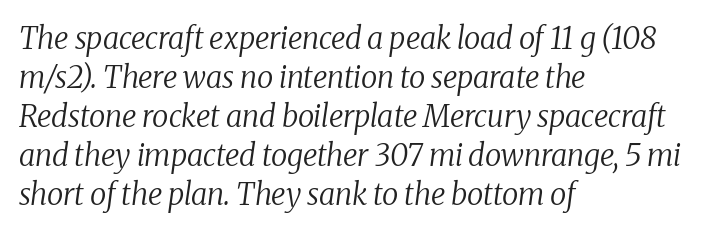
The face looks like a standard text weight, possibly lighter. In terms of letterspacing, this is plain default setting. Letterform terminals end in serifs throughout the passage. The whole block is typeset with a tilt. A typesetter would call this proportional, since set widths differ per character. The foot of each line stays bare and open.
